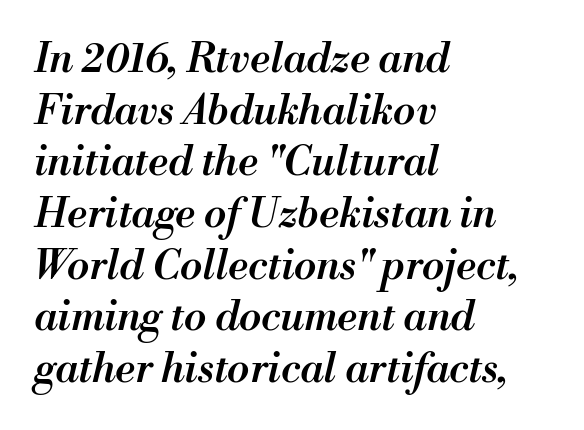
Q: Is the text bold? A: Semi-bold.
Q: Is the text italic (slanted)? A: Yes, it leans right by about 13 degrees.
Q: Is the text underlined? A: No.
Q: How is the paragraph aligned? A: Left-aligned.
Q: Is the spacing between letters normal or unusually wide? A: Normal.
Q: Is the spacing between lines tight, normal or loose? A: Normal.
Q: Width (condensed, normal, or wide)? A: Normal.
Q: Stroke contrast? A: Medium.
Q: x-height? A: Small.
Q: Monospaced? A: No.
